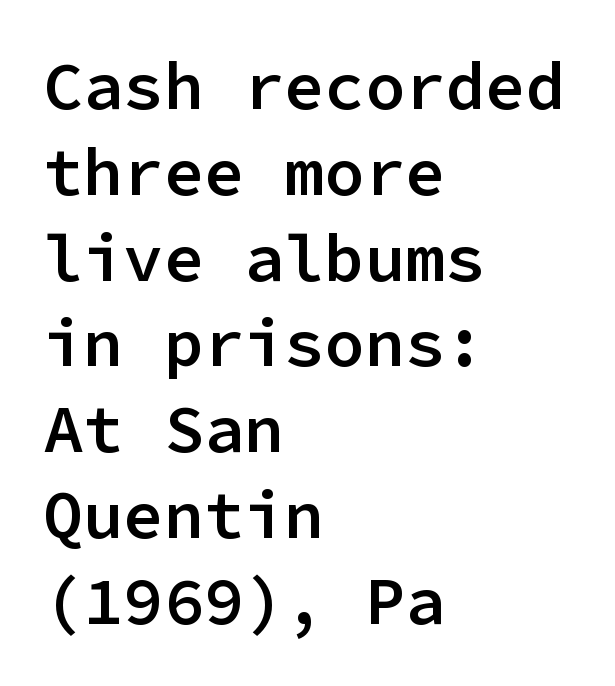
{"serif": "no", "italic": "no", "bold": "semi", "weight": "semibold", "width": "normal", "stroke_contrast": "low", "x_height": "medium", "monospaced": "yes", "underline": "no", "align": "left", "line_spacing": "normal", "line_spacing_ratio": 1.28, "letter_spacing": "normal", "letter_spacing_em": 0.0, "glyph_px": 67}
